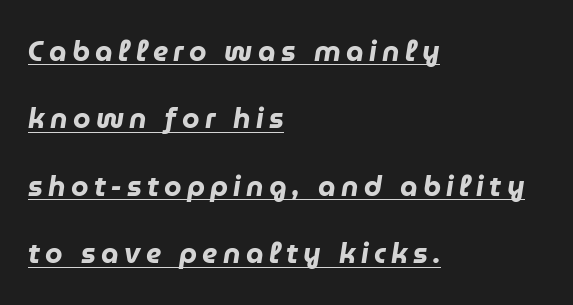
The image shows 28 px heavy type, italic (leaning right); set left-aligned, loose line spacing (2.41x), underlined; low stroke contrast and a medium x-height.
